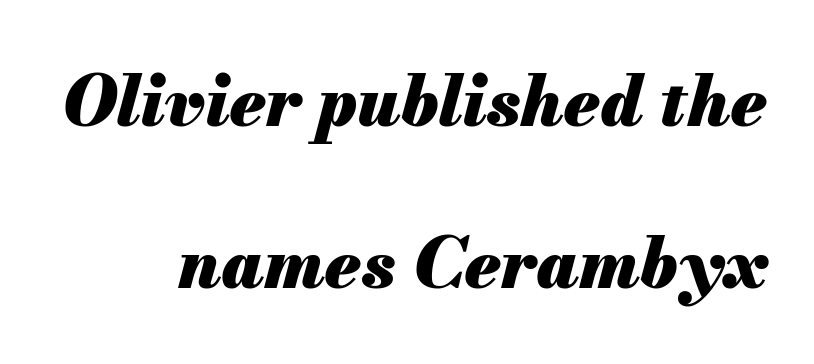
{"italic": "yes", "lean": "right", "slant_degrees": 13, "bold": "yes", "weight": "heavy", "width": "normal", "stroke_contrast": "medium", "x_height": "small", "monospaced": "no", "underline": "no", "align": "right", "line_spacing": "loose", "line_spacing_ratio": 2.32, "letter_spacing": "normal", "letter_spacing_em": 0.0, "glyph_px": 70}
